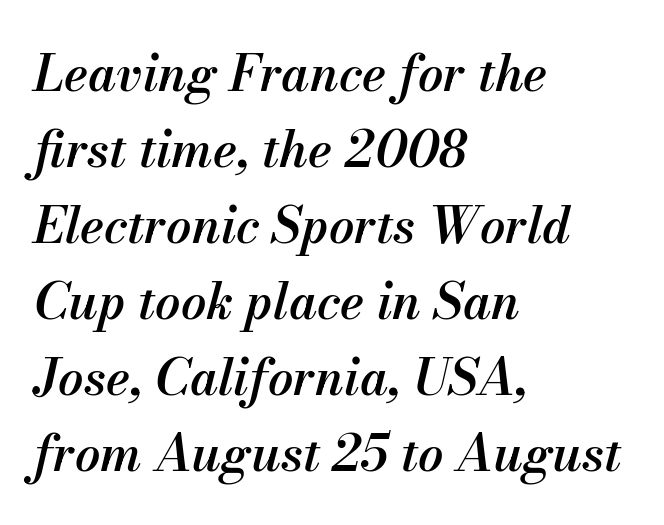
The image shows 50 px semibold type, italic (leaning right); set left-aligned, normal line spacing (1.52x), normal letter spacing, not underlined; medium stroke contrast and a small x-height.
